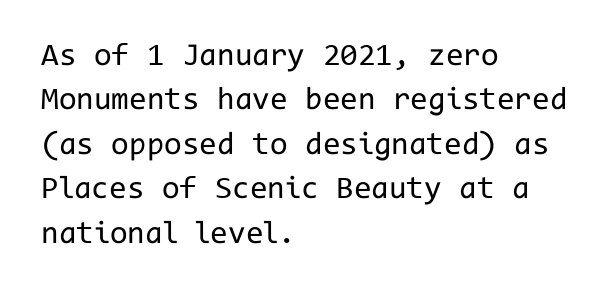
Notice how the passage keeps a crisp vertical edge on the left only. Stems and bowls with no extra thickness — not bold. Is this a fixed-width face? Yes — each glyph sits in an identical cell. A sans-serif font was chosen for this passage. Decoration check: the copy has no underline. The letters stand straight up with perfectly vertical stems.
